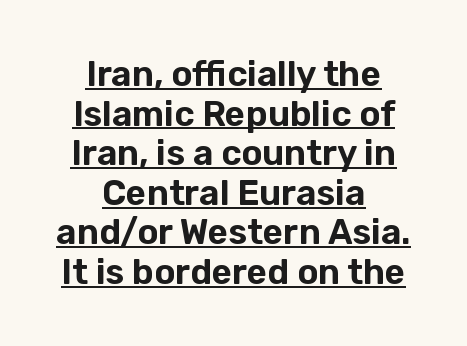
Is the letter spacing exaggerated? No — it looks like the ordinary default. Caption: lettering with a line underneath. Each letter keeps its own natural width here, so spacing adapts to shape. The whitespace from short lines is split evenly between both sides. Do the letters lean? They stand straight. Does the type have serifs? No, each stem ends abruptly.
